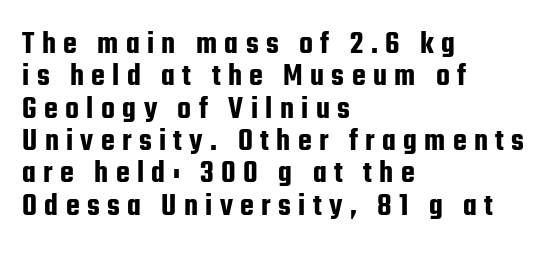
{"serif": "no", "italic": "no", "width": "condensed", "stroke_contrast": "low", "x_height": "medium", "monospaced": "no", "underline": "no", "align": "left", "line_spacing": "tight", "line_spacing_ratio": 1.01, "letter_spacing": "wide", "letter_spacing_em": 0.23, "glyph_px": 32}
